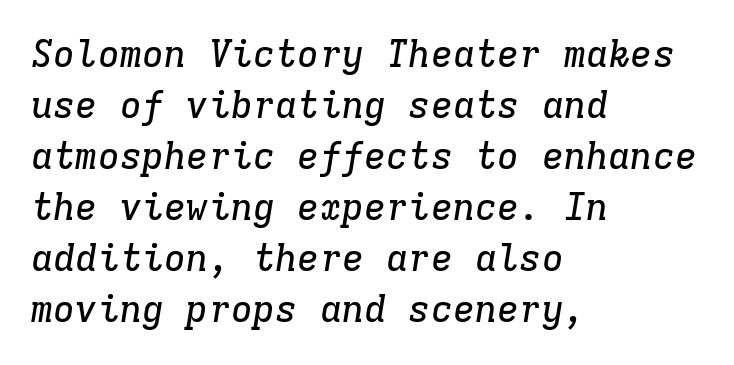
Q: Is the text italic (slanted)? A: Yes, it leans right by about 9 degrees.
Q: Is the typeface a serif or a sans-serif typeface? A: Serif.
Q: Is the text underlined? A: No.
Q: How is the paragraph aligned? A: Left-aligned.
Q: Is the spacing between letters normal or unusually wide? A: Normal.
Q: Is the spacing between lines tight, normal or loose? A: Normal.
Q: Width (condensed, normal, or wide)? A: Normal.
Q: Stroke contrast? A: Low.
Q: x-height? A: Medium.
Q: Monospaced? A: Yes.
